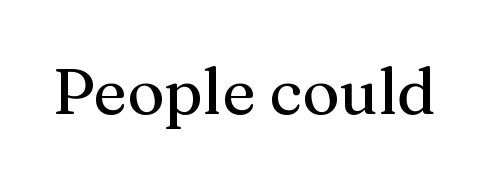
Q: Is the text italic (slanted)? A: No, it is upright.
Q: Is the typeface a serif or a sans-serif typeface? A: Serif.
Q: Is the text underlined? A: No.
Q: Is the spacing between letters normal or unusually wide? A: Normal.
Q: Width (condensed, normal, or wide)? A: Normal.
Q: Stroke contrast? A: Medium.
Q: x-height? A: Medium.
Q: Monospaced? A: No.
